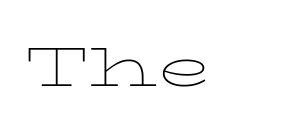
The image shows 55 px thin, wide serif type, upright; set normal letter spacing, not underlined; low stroke contrast and a medium x-height.
